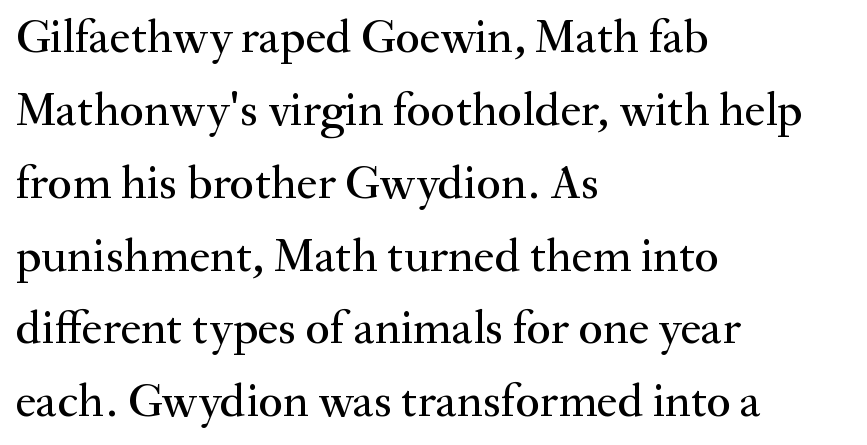
The image shows 47 px serif type, upright; set left-aligned, normal line spacing (1.55x), normal letter spacing, not underlined; medium stroke contrast and a small x-height.
